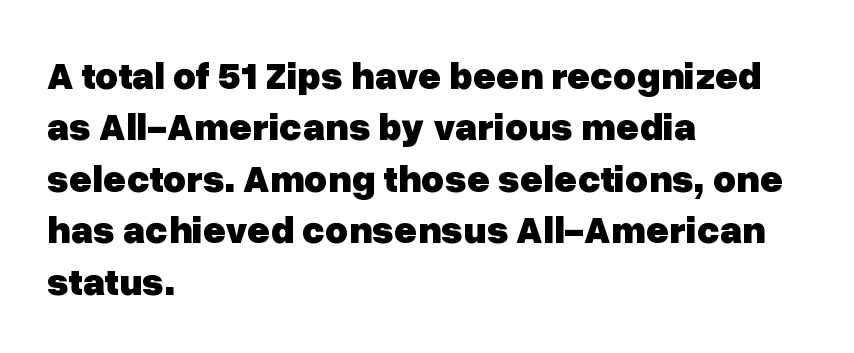
Q: Is the text bold? A: Yes.
Q: Is the text italic (slanted)? A: No, it is upright.
Q: Is the typeface a serif or a sans-serif typeface? A: Sans-serif.
Q: Is the text underlined? A: No.
Q: How is the paragraph aligned? A: Left-aligned.
Q: Is the spacing between letters normal or unusually wide? A: Normal.
Q: Is the spacing between lines tight, normal or loose? A: Normal.
Q: Width (condensed, normal, or wide)? A: Normal.
Q: Stroke contrast? A: Low.
Q: x-height? A: Medium.
Q: Monospaced? A: No.
